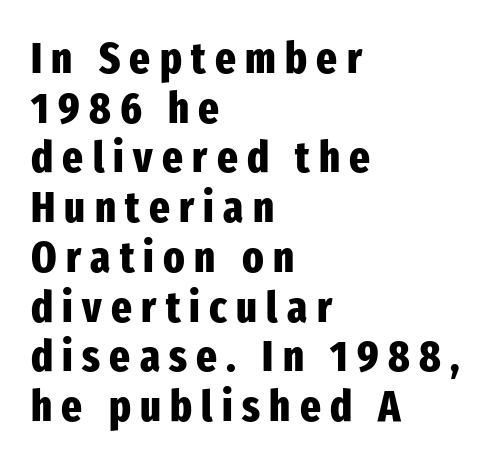
The image shows 44 px heavy, condensed sans-serif type, upright; set left-aligned, tight line spacing (1.13x), unusually wide letter spacing (+0.21 em), not underlined; low stroke contrast and a medium x-height.
